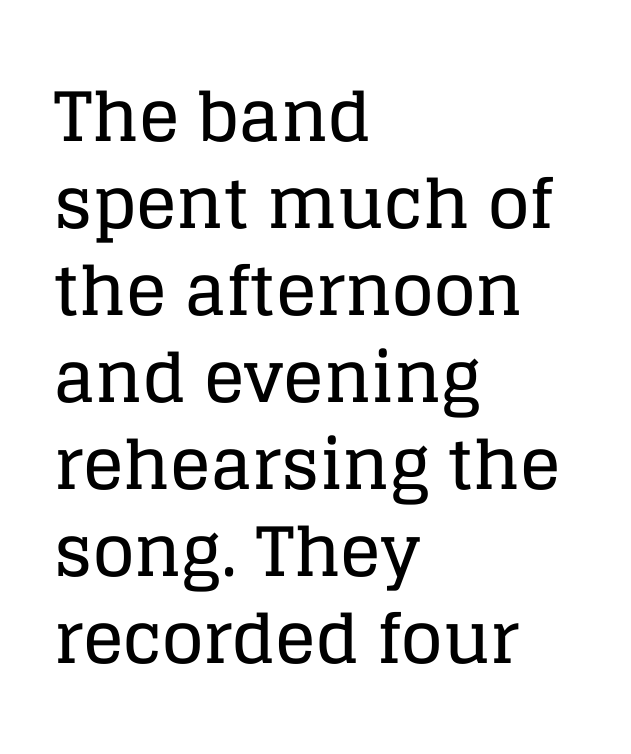
{"serif": "yes", "italic": "no", "width": "normal", "stroke_contrast": "low", "x_height": "large", "monospaced": "no", "underline": "no", "align": "left", "line_spacing": "normal", "line_spacing_ratio": 1.28, "letter_spacing": "normal", "letter_spacing_em": 0.0, "glyph_px": 68}
